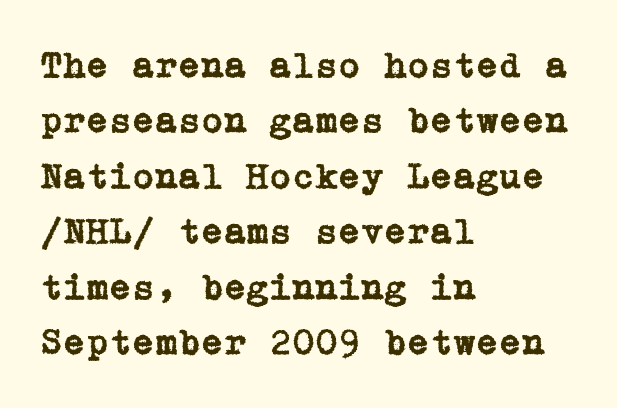
Q: Is the text italic (slanted)? A: No, it is upright.
Q: Is the typeface a serif or a sans-serif typeface? A: Serif.
Q: Is the text underlined? A: No.
Q: How is the paragraph aligned? A: Left-aligned.
Q: Is the spacing between letters normal or unusually wide? A: Normal.
Q: Is the spacing between lines tight, normal or loose? A: Normal.
Q: Width (condensed, normal, or wide)? A: Normal.
Q: Stroke contrast? A: Low.
Q: x-height? A: Medium.
